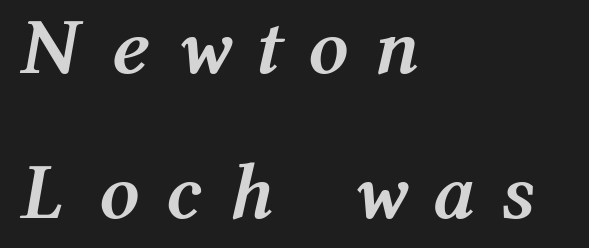
{"italic": "yes", "lean": "right", "slant_degrees": 12, "bold": "yes", "weight": "semibold", "width": "condensed", "stroke_contrast": "medium", "x_height": "medium", "monospaced": "no", "underline": "no", "align": "left", "line_spacing_ratio": 1.84, "letter_spacing": "wide", "letter_spacing_em": 0.44, "glyph_px": 79}
